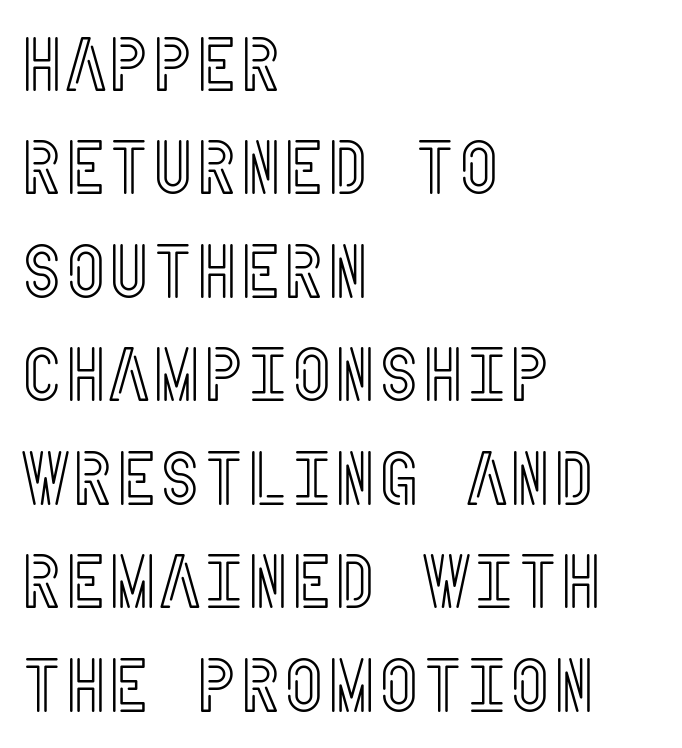
The image shows 75 px condensed type, upright; set left-aligned, normal line spacing (1.38x), normal letter spacing, not underlined; a large x-height.
